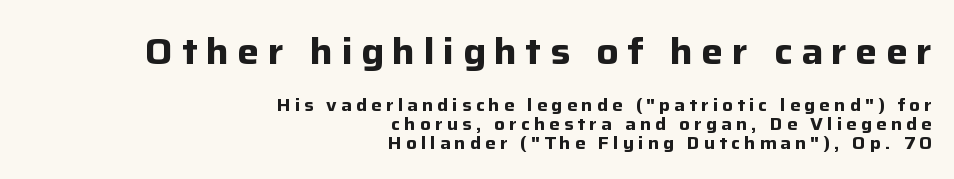
The image shows 37 px bold sans-serif type, upright; set right-aligned, tight line spacing (1.04x), unusually wide letter spacing (+0.22 em), not underlined; the first (top) block is 2.06x larger; low stroke contrast and a medium x-height.
